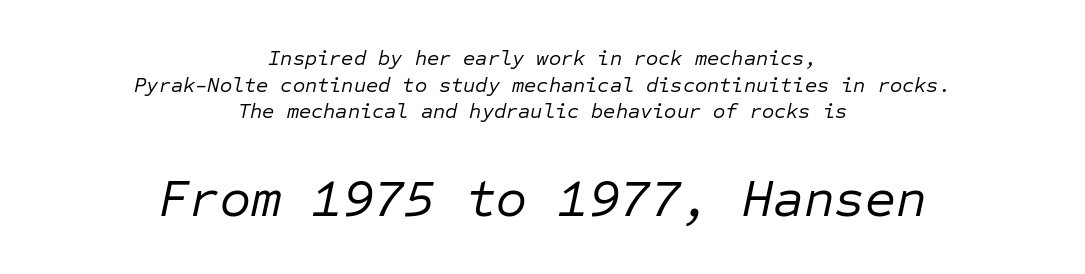
Q: Is the text bold? A: No.
Q: Is the text italic (slanted)? A: Yes, it leans right by about 12 degrees.
Q: Is the text underlined? A: No.
Q: How is the paragraph aligned? A: Centered.
Q: Is the spacing between letters normal or unusually wide? A: Normal.
Q: Is the spacing between lines tight, normal or loose? A: Normal.
Q: Which block of text is set in a larger size, the first (top) or the second (bottom)? A: The second (bottom) one.
Q: Width (condensed, normal, or wide)? A: Normal.
Q: Stroke contrast? A: Low.
Q: x-height? A: Medium.
Q: Monospaced? A: Yes.
